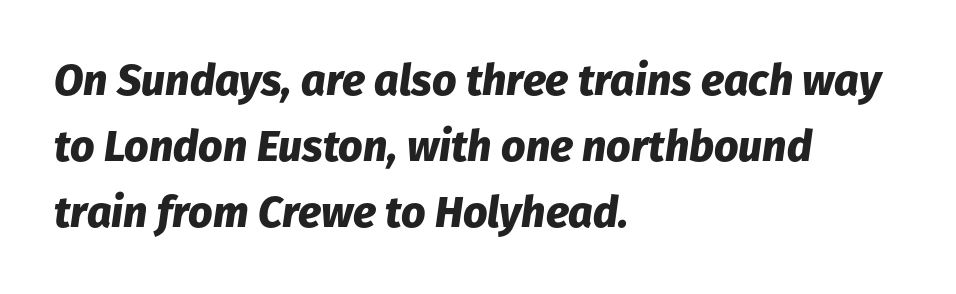
Q: Is the text bold? A: Yes.
Q: Is the text italic (slanted)? A: Yes, it leans right by about 8 degrees.
Q: Is the text underlined? A: No.
Q: How is the paragraph aligned? A: Left-aligned.
Q: Is the spacing between letters normal or unusually wide? A: Normal.
Q: Is the spacing between lines tight, normal or loose? A: Normal.
Q: Width (condensed, normal, or wide)? A: Normal.
Q: Stroke contrast? A: Low.
Q: x-height? A: Medium.
Q: Monospaced? A: No.
